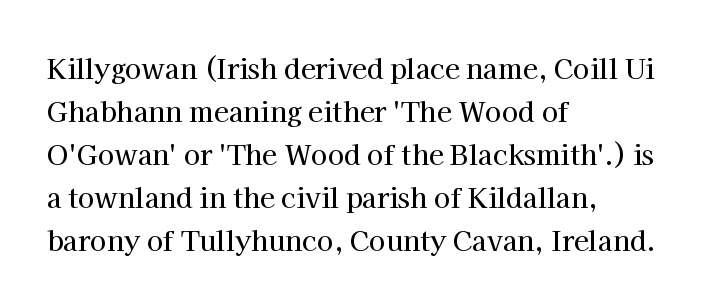
Notice how descenders clear the ascenders below comfortably — that's standard leading. Rendered with straight, roman letterforms. These lines keep a tight, regular rhythm from letter to letter. Only glyphs here, with clear space below each row. Line beginnings align vertically; line endings do not.
